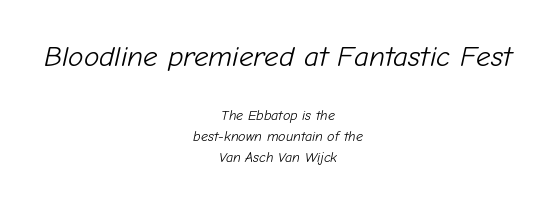
The image shows 29 px light type, italic (leaning right); set centered, normal line spacing (1.53x), normal letter spacing, not underlined; the first (top) block is 2.07x larger; low stroke contrast and a medium x-height.
